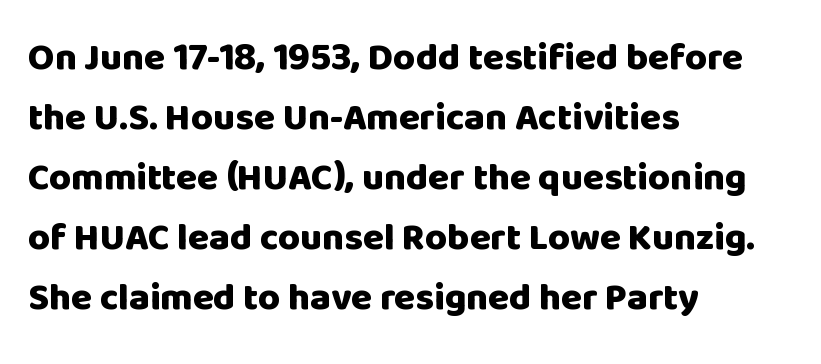
Q: Is the text bold? A: Yes.
Q: Is the text italic (slanted)? A: No, it is upright.
Q: Is the typeface a serif or a sans-serif typeface? A: Sans-serif.
Q: Is the text underlined? A: No.
Q: How is the paragraph aligned? A: Left-aligned.
Q: Is the spacing between letters normal or unusually wide? A: Normal.
Q: Is the spacing between lines tight, normal or loose? A: Normal.
Q: Width (condensed, normal, or wide)? A: Normal.
Q: Stroke contrast? A: Low.
Q: x-height? A: Large.
Q: Monospaced? A: No.
